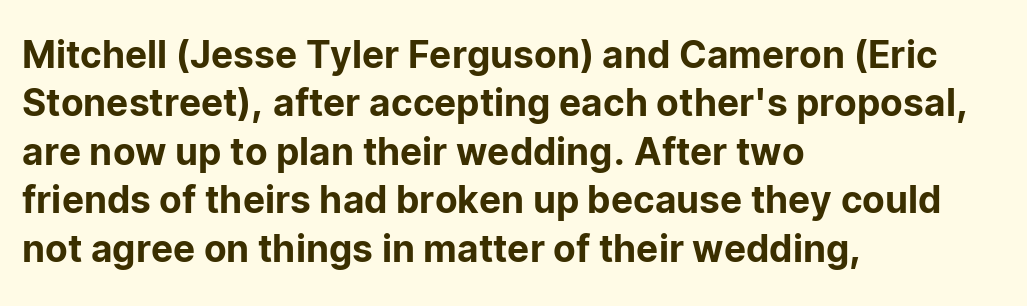
These lines keep a tight, regular rhythm from letter to letter. Classification — sans serif. The string is rendered with underlining switched off. These lines are rendered in a variable-pitch font.
